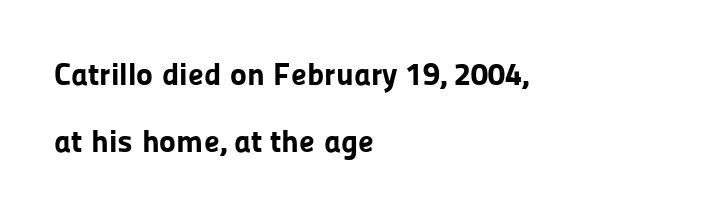
Q: Is the text bold? A: Yes.
Q: Is the text italic (slanted)? A: No, it is upright.
Q: Is the typeface a serif or a sans-serif typeface? A: Sans-serif.
Q: Is the text underlined? A: No.
Q: How is the paragraph aligned? A: Left-aligned.
Q: Is the spacing between letters normal or unusually wide? A: Normal.
Q: Is the spacing between lines tight, normal or loose? A: Loose.
Q: Width (condensed, normal, or wide)? A: Normal.
Q: Stroke contrast? A: Low.
Q: x-height? A: Medium.
Q: Monospaced? A: No.
